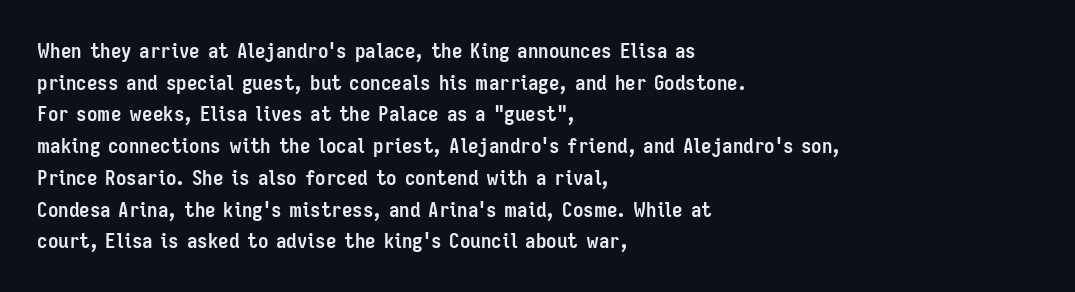
{"italic": "no", "bold": "yes", "underline": "no", "align": "left", "line_spacing": "normal", "line_spacing_ratio": 1.51, "letter_spacing": "normal", "letter_spacing_em": 0.0, "glyph_px": 21}
